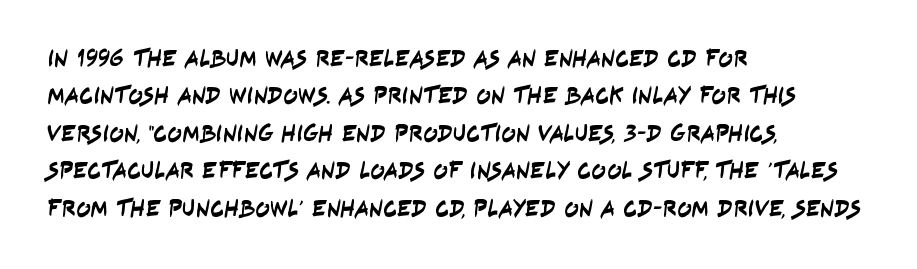
The image shows 24 px text type; set left-aligned, normal line spacing (1.56x), normal letter spacing, not underlined.
